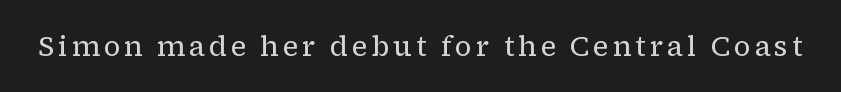
Q: Is the text bold? A: No.
Q: Is the text italic (slanted)? A: No, it is upright.
Q: Is the typeface a serif or a sans-serif typeface? A: Serif.
Q: Is the text underlined? A: No.
Q: Width (condensed, normal, or wide)? A: Normal.
Q: Stroke contrast? A: Low.
Q: x-height? A: Medium.
Q: Monospaced? A: No.
